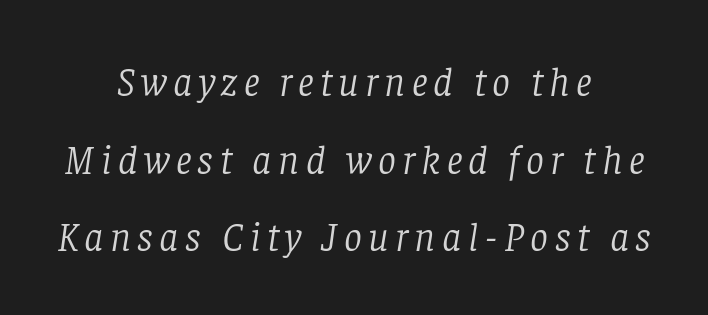
Q: Is the text bold? A: No.
Q: Is the text italic (slanted)? A: Yes, it leans right by about 8 degrees.
Q: Is the typeface a serif or a sans-serif typeface? A: Serif.
Q: Is the text underlined? A: No.
Q: How is the paragraph aligned? A: Centered.
Q: Is the spacing between lines tight, normal or loose? A: Loose.
Q: Width (condensed, normal, or wide)? A: Normal.
Q: Stroke contrast? A: Low.
Q: x-height? A: Large.
Q: Monospaced? A: No.
